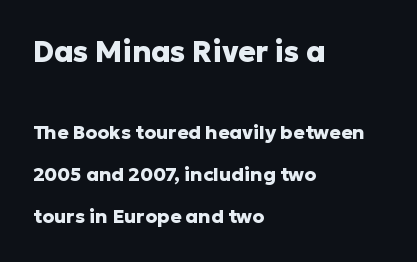
Larger block? The one above; the one below is distinctly smaller. A bare baseline throughout the passage. A typesetter would mark this as roman, not italic. The line texture is even and compact thanks to regular tracking.
